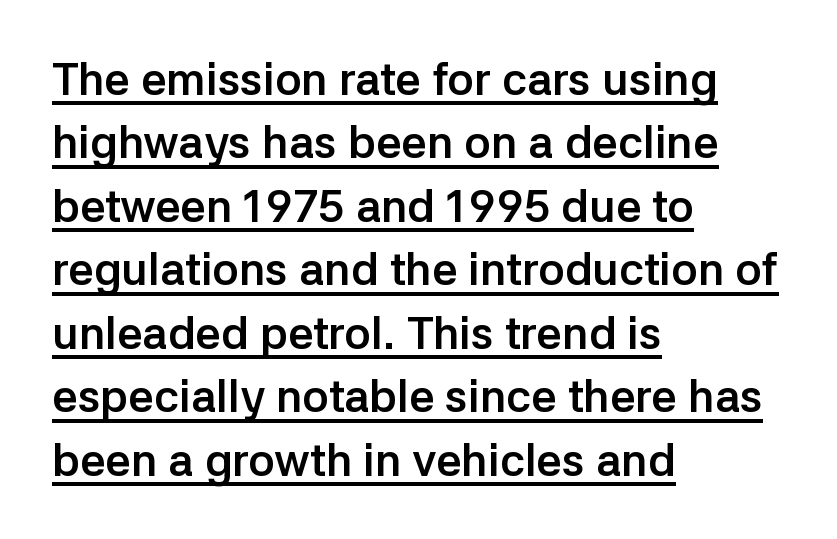
To sum up the face: it is a sans, with no serifs. This rendering features underlined lettering. This sample uses an upright cut, with every glyph sitting square on the baseline. Varying glyph widths throughout — classic text-font behaviour. The face used here is rendered with its standard letterfit. The passage shown is emphatically bold.
